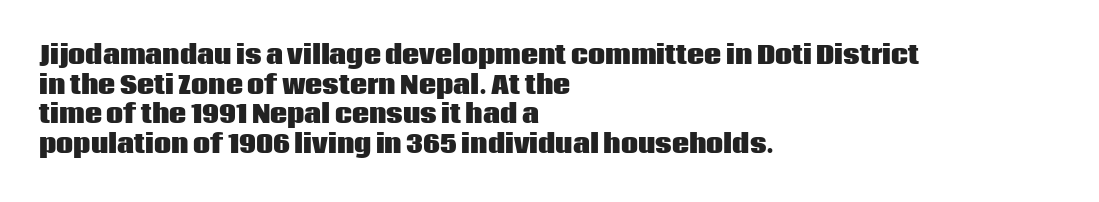
{"italic": "no", "bold": "yes", "underline": "no", "align": "left", "line_spacing_ratio": 1.23, "letter_spacing": "normal", "letter_spacing_em": 0.0, "glyph_px": 24}
